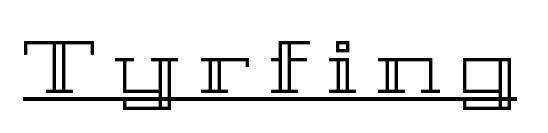
Character widths vary here, with narrow letters taking less room than wide ones. Short note: letters widely spaced. The face used here appears with an underline applied. The type sits square on the baseline with zero lean.
